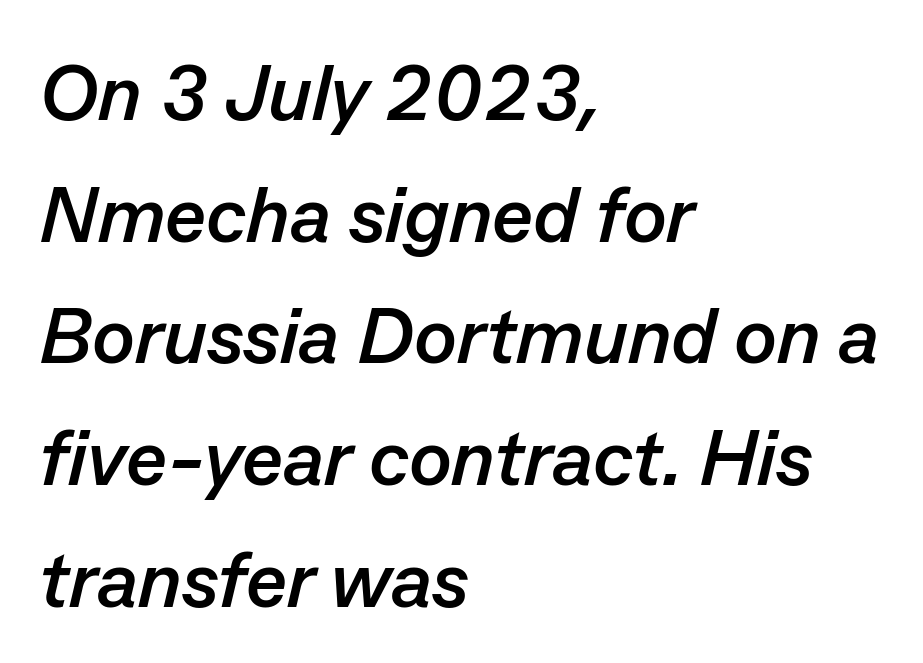
Q: Is the text bold? A: Yes.
Q: Is the text italic (slanted)? A: Yes, it leans right by about 13 degrees.
Q: Is the text underlined? A: No.
Q: How is the paragraph aligned? A: Left-aligned.
Q: Is the spacing between letters normal or unusually wide? A: Normal.
Q: Is the spacing between lines tight, normal or loose? A: Normal.
Q: Width (condensed, normal, or wide)? A: Normal.
Q: Stroke contrast? A: Low.
Q: x-height? A: Medium.
Q: Monospaced? A: No.
